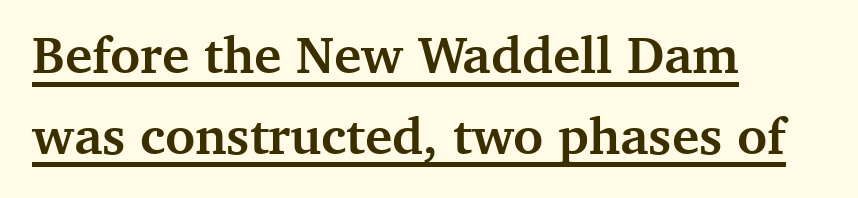
The image shows 52 px semibold serif type, upright; set left-aligned, normal line spacing (1.55x), normal letter spacing, underlined; medium stroke contrast and a medium x-height.
